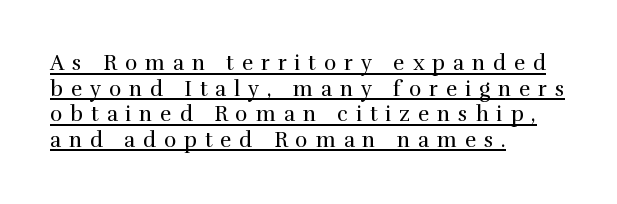
Check the space under the baseline: a stroke is drawn there. Ascenders rise straight up at ninety degrees. The letters are spread apart with noticeably loose tracking. A student would call this left alignment; a typographer would say flush left, rag right.
